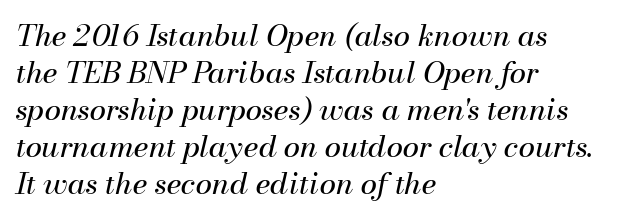
Q: Is the text bold? A: No.
Q: Is the text italic (slanted)? A: Yes, it leans right by about 13 degrees.
Q: Is the text underlined? A: No.
Q: How is the paragraph aligned? A: Left-aligned.
Q: Is the spacing between letters normal or unusually wide? A: Normal.
Q: Width (condensed, normal, or wide)? A: Normal.
Q: Stroke contrast? A: Medium.
Q: x-height? A: Small.
Q: Monospaced? A: No.
